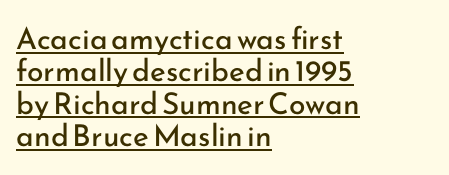
{"serif": "no", "italic": "no", "bold": "no", "weight": "regular", "width": "normal", "stroke_contrast": "low", "x_height": "small", "monospaced": "no", "underline": "yes", "align": "left", "line_spacing": "tight", "line_spacing_ratio": 1.08, "letter_spacing": "normal", "letter_spacing_em": 0.0, "glyph_px": 30}
